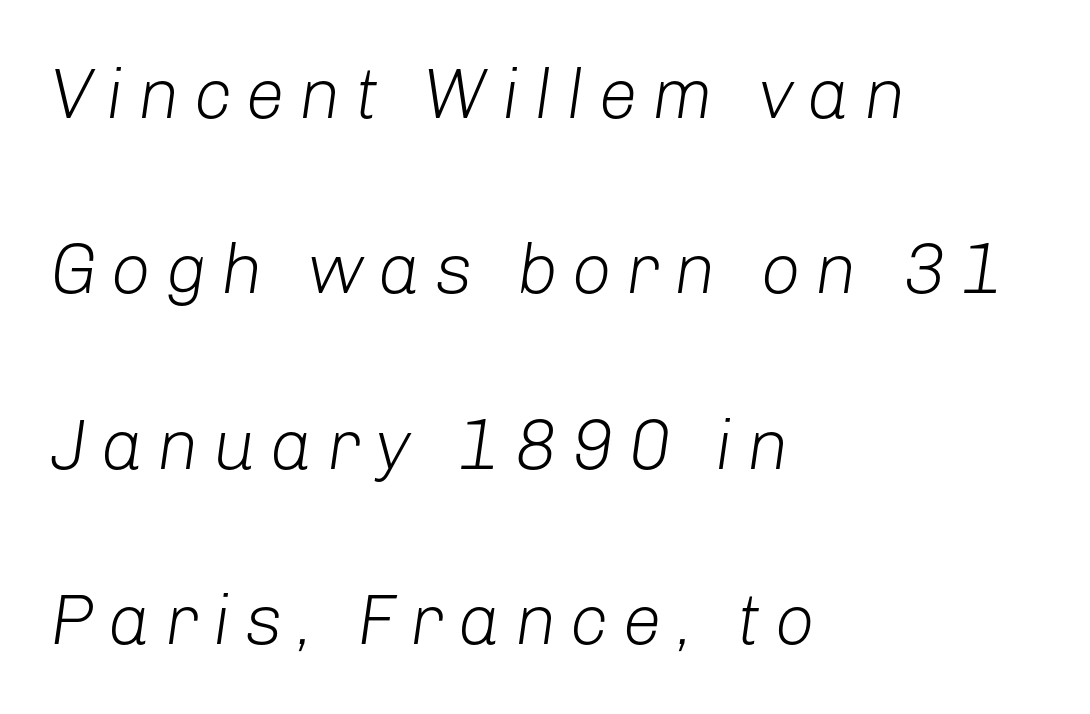
Q: Is the text bold? A: No.
Q: Is the text italic (slanted)? A: Yes, it leans right by about 8 degrees.
Q: Is the text underlined? A: No.
Q: How is the paragraph aligned? A: Left-aligned.
Q: Is the spacing between lines tight, normal or loose? A: Loose.
Q: Width (condensed, normal, or wide)? A: Normal.
Q: Stroke contrast? A: Low.
Q: x-height? A: Medium.
Q: Monospaced? A: No.
